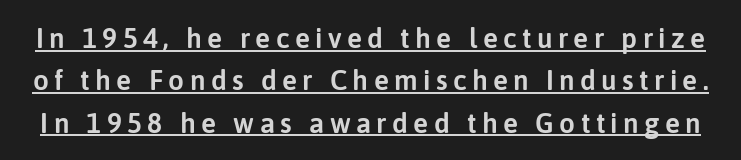
Q: Is the text italic (slanted)? A: No, it is upright.
Q: Is the typeface a serif or a sans-serif typeface? A: Sans-serif.
Q: Is the text underlined? A: Yes.
Q: Is the spacing between lines tight, normal or loose? A: Normal.
Q: Width (condensed, normal, or wide)? A: Normal.
Q: Stroke contrast? A: Low.
Q: x-height? A: Medium.
Q: Monospaced? A: No.
